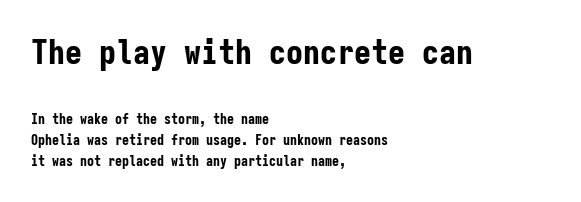
{"serif": "no", "italic": "no", "bold": "yes", "weight": "bold", "width": "condensed", "stroke_contrast": "low", "x_height": "medium", "monospaced": "yes", "underline": "no", "align": "left", "line_spacing": "normal", "line_spacing_ratio": 1.52, "letter_spacing": "normal", "letter_spacing_em": 0.0, "larger_block": "first", "size_ratio": 2.43, "glyph_px": 34}
